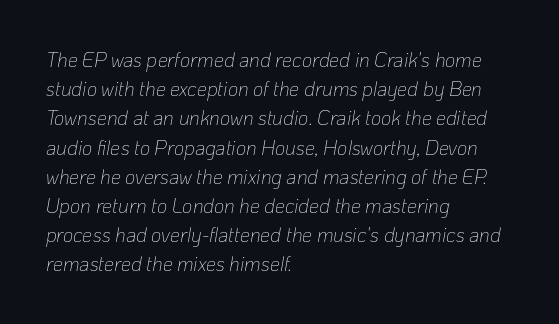
Q: Is the text bold? A: No.
Q: Is the text italic (slanted)? A: Yes, it leans right by about 10 degrees.
Q: Is the text underlined? A: No.
Q: How is the paragraph aligned? A: Left-aligned.
Q: Is the spacing between letters normal or unusually wide? A: Normal.
Q: Is the spacing between lines tight, normal or loose? A: Normal.
